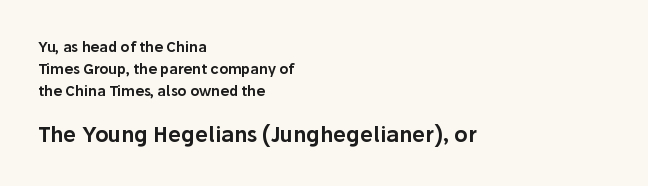
The image shows 21 px text type, upright; set left-aligned, normal line spacing (1.57x), normal letter spacing, not underlined; the second (bottom) block is 1.5x larger.
